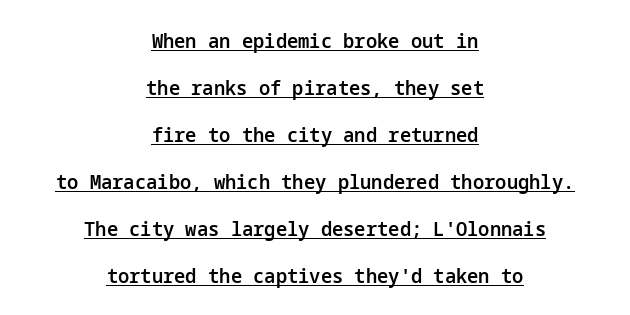
Does a line run under the words? Yes, clearly. The specimen reads as upright at a glance. Summary of weight: moderately heavy, a semibold. Short and long lines alike share a common midpoint. Widely set lines give the paragraph a tall, airy silhouette.
